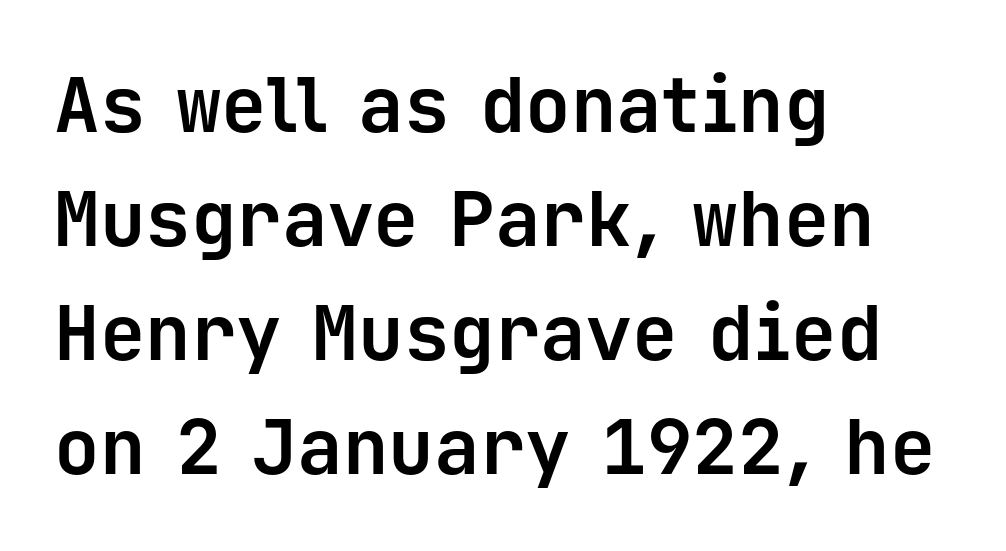
The image shows 76 px bold sans-serif type, upright, monospaced; set left-aligned, normal line spacing (1.5x), normal letter spacing, not underlined; low stroke contrast and a medium x-height.
